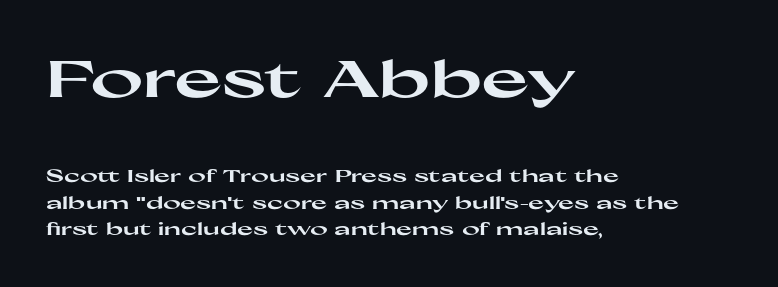
Q: Is the text bold? A: Yes.
Q: Is the text italic (slanted)? A: No, it is upright.
Q: Is the typeface a serif or a sans-serif typeface? A: Sans-serif.
Q: Is the text underlined? A: No.
Q: How is the paragraph aligned? A: Left-aligned.
Q: Is the spacing between letters normal or unusually wide? A: Normal.
Q: Is the spacing between lines tight, normal or loose? A: Normal.
Q: Which block of text is set in a larger size, the first (top) or the second (bottom)? A: The first (top) one.
Q: Width (condensed, normal, or wide)? A: Wide.
Q: Stroke contrast? A: High.
Q: x-height? A: Medium.
Q: Monospaced? A: No.
